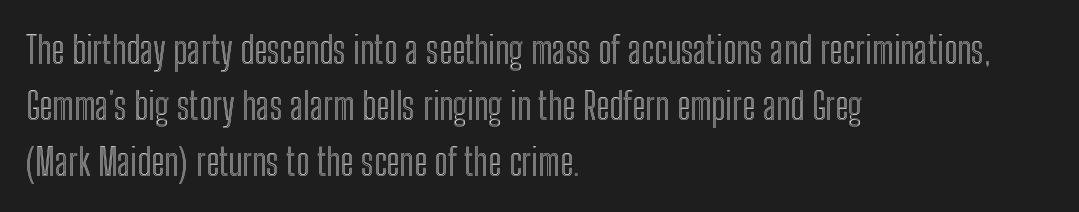
Q: Is the text italic (slanted)? A: No, it is upright.
Q: Is the text underlined? A: No.
Q: How is the paragraph aligned? A: Left-aligned.
Q: Is the spacing between letters normal or unusually wide? A: Normal.
Q: Is the spacing between lines tight, normal or loose? A: Normal.
Q: Width (condensed, normal, or wide)? A: Condensed.
Q: x-height? A: Medium.
Q: Monospaced? A: No.
